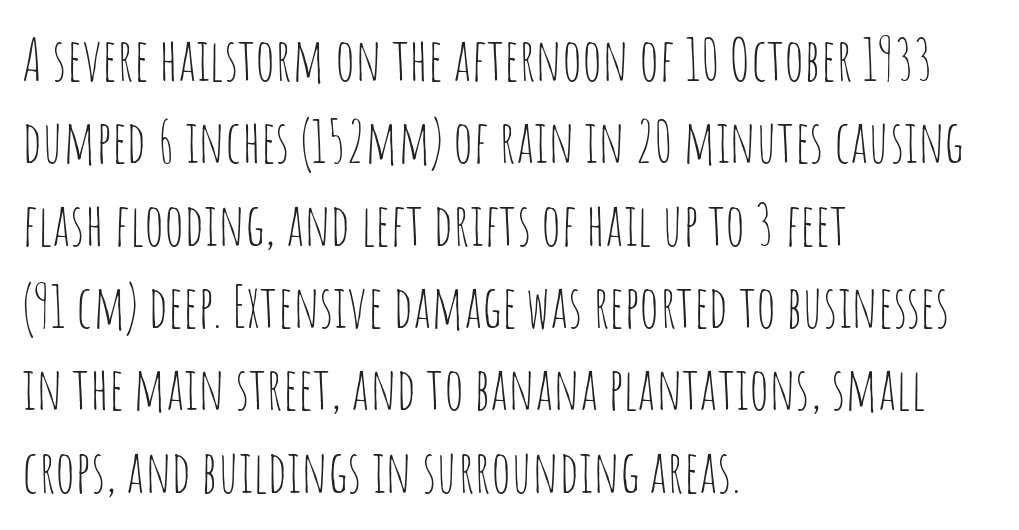
Posture: upright roman. Do the characters align in a grid? No, the font is proportional. Tracking here is standard; glyphs follow each other at the usual distance. Quick note: interline space is typical. Leftover space on each line is placed entirely after the last word.
